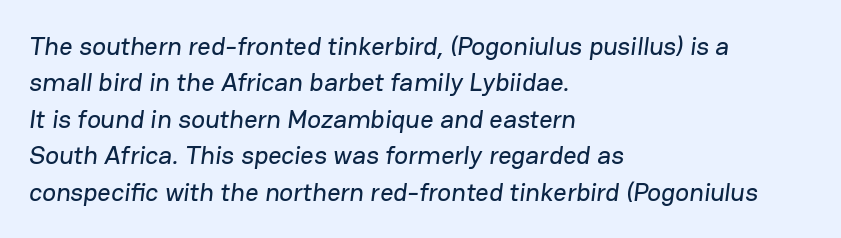
Descenders are the only things crossing below the line. The space between consecutive lines is moderate. Reading down the block, your eye returns to a fixed left position each line. Look at the tracking — it's just the regular setting, nothing added.
